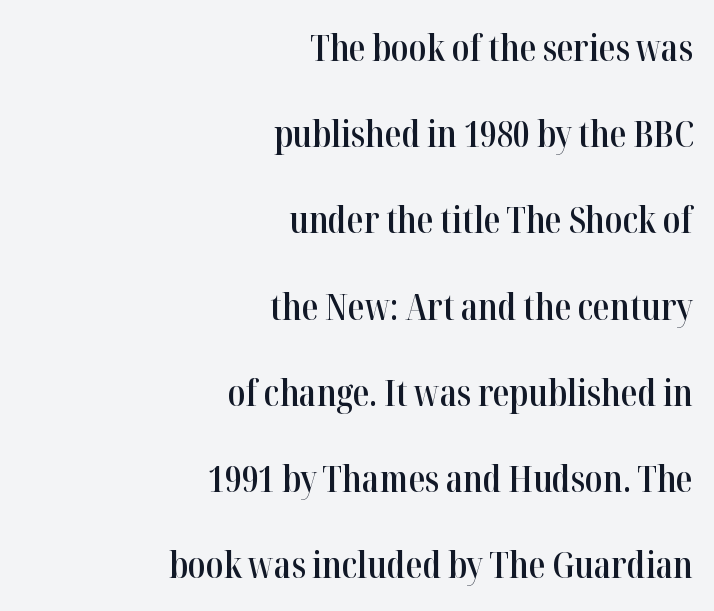
{"serif": "yes", "italic": "no", "bold": "semi", "weight": "semibold", "width": "condensed", "stroke_contrast": "high", "x_height": "medium", "monospaced": "no", "underline": "no", "align": "right", "line_spacing": "loose", "line_spacing_ratio": 2.33, "letter_spacing": "normal", "letter_spacing_em": 0.0, "glyph_px": 37}
